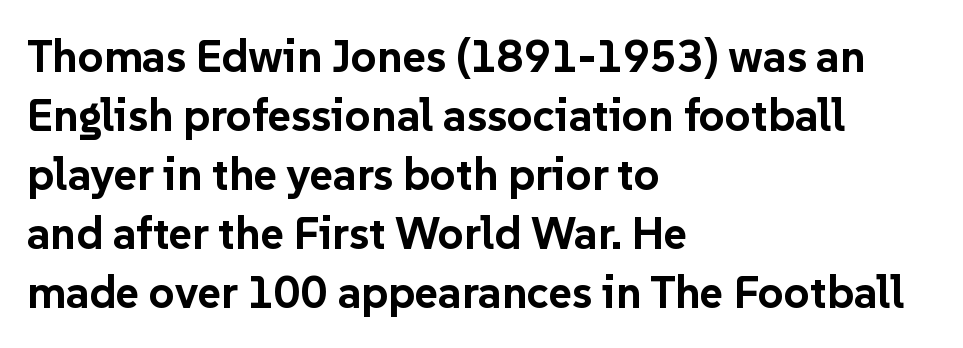
Q: Is the text bold? A: Yes.
Q: Is the text italic (slanted)? A: No, it is upright.
Q: Is the typeface a serif or a sans-serif typeface? A: Sans-serif.
Q: Is the text underlined? A: No.
Q: How is the paragraph aligned? A: Left-aligned.
Q: Is the spacing between letters normal or unusually wide? A: Normal.
Q: Is the spacing between lines tight, normal or loose? A: Normal.
Q: Width (condensed, normal, or wide)? A: Normal.
Q: Stroke contrast? A: Low.
Q: x-height? A: Medium.
Q: Monospaced? A: No.
